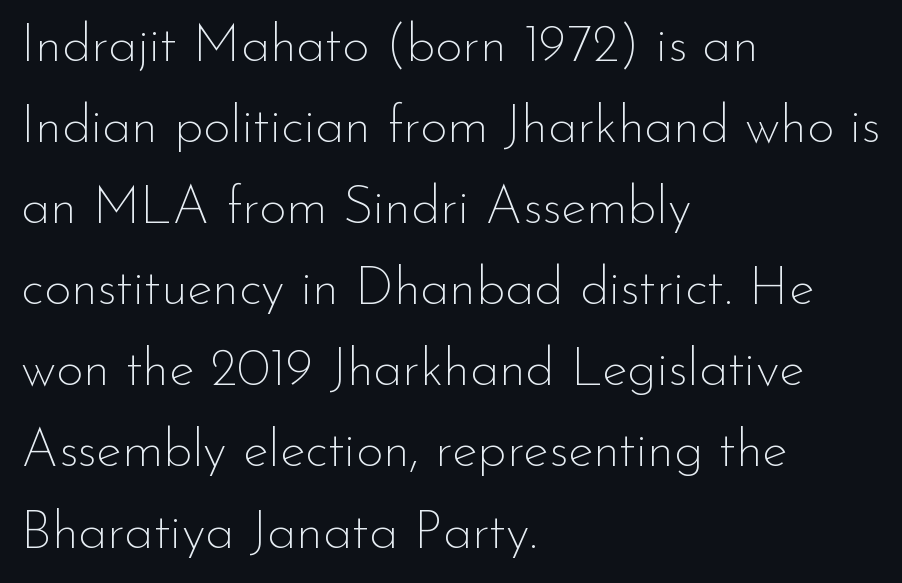
{"serif": "no", "italic": "no", "bold": "no", "weight": "thin", "width": "normal", "stroke_contrast": "low", "x_height": "small", "monospaced": "no", "underline": "no", "align": "left", "line_spacing": "normal", "line_spacing_ratio": 1.53, "letter_spacing": "normal", "letter_spacing_em": 0.0, "glyph_px": 53}
